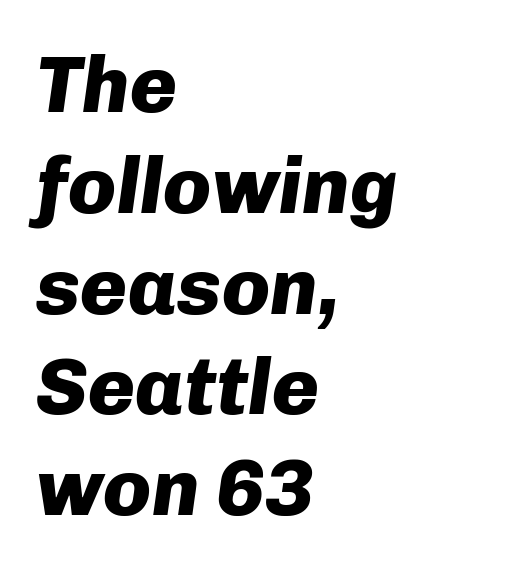
{"italic": "yes", "lean": "right", "slant_degrees": 8, "bold": "yes", "weight": "heavy", "width": "normal", "stroke_contrast": "low", "x_height": "medium", "monospaced": "no", "underline": "no", "align": "left", "line_spacing": "normal", "line_spacing_ratio": 1.26, "letter_spacing": "normal", "letter_spacing_em": 0.0, "glyph_px": 80}
